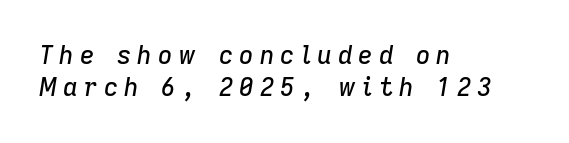
The image shows 25 px text type, italic (leaning right); set left-aligned, normal line spacing (1.3x), unusually wide letter spacing (+0.24 em), not underlined.
